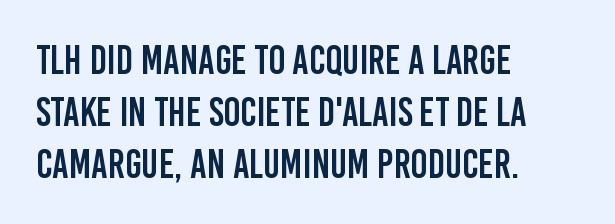
The compositor pushed each line to the left boundary. The block of text has a typical density, with ordinary space between rows. Inter-character spacing is left at the font's built-in metrics. Think of a printed novel: that variable character pitch is what you see here. The space directly below the letters is spotless.
